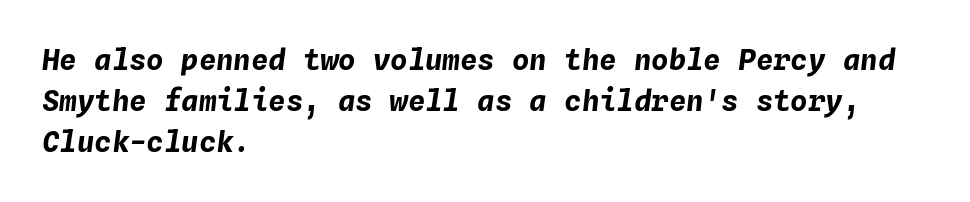
{"italic": "yes", "lean": "right", "slant_degrees": 4, "bold": "yes", "weight": "bold", "width": "normal", "stroke_contrast": "low", "x_height": "medium", "monospaced": "yes", "underline": "no", "align": "left", "line_spacing": "normal", "line_spacing_ratio": 1.42, "letter_spacing": "normal", "letter_spacing_em": 0.0, "glyph_px": 29}
